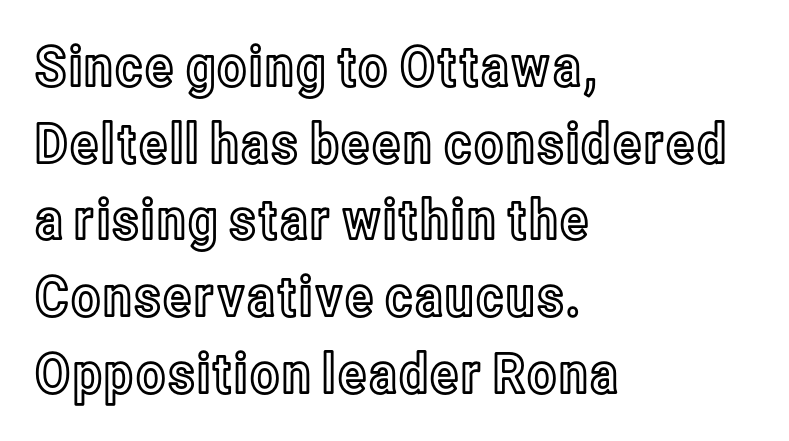
{"italic": "no", "width": "condensed", "x_height": "medium", "monospaced": "no", "underline": "no", "align": "left", "line_spacing": "normal", "line_spacing_ratio": 1.37, "letter_spacing": "normal", "letter_spacing_em": 0.0, "glyph_px": 56}
